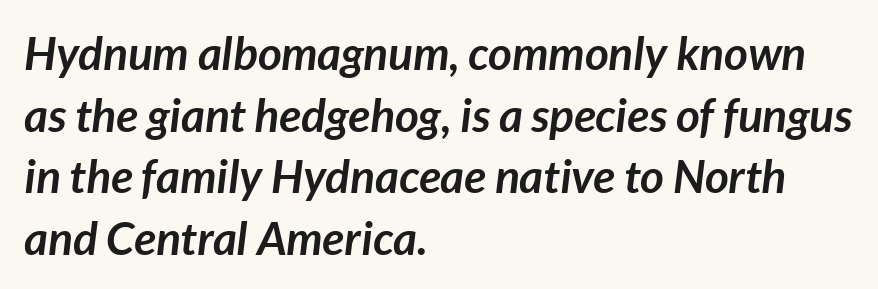
The rendering uses a bold face; every stroke is thick and dark. Each word holds together tightly as a unit, with standard inter-letter gaps. Does the leading feel generous? No, just average. Note the varied advance widths — an 'i' is clearly narrower than an 'm'. Beneath every word, the page is bare. It's the slanting kind of type.
